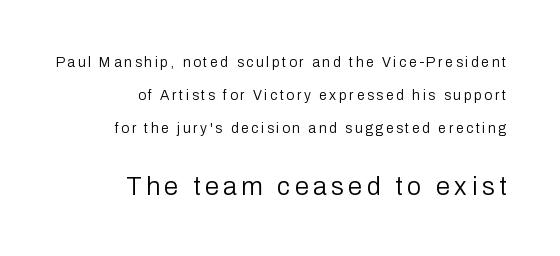
{"italic": "no", "bold": "no", "underline": "no", "align": "right", "line_spacing": "loose", "line_spacing_ratio": 2.36, "larger_block": "second", "size_ratio": 1.79, "glyph_px": 25}
